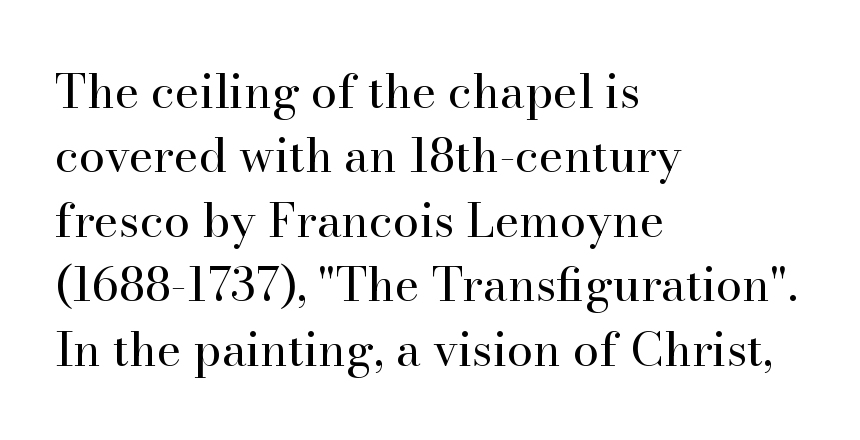
Characters remain perfectly vertical along every line. Is the block centered? No — it sits flush against the left margin. A typesetter would call this zero additional tracking. Does the leading feel generous? No, just average. The text was rendered using a seriffed face with decorative stroke endings. Rule under the text: the space is simply empty.
